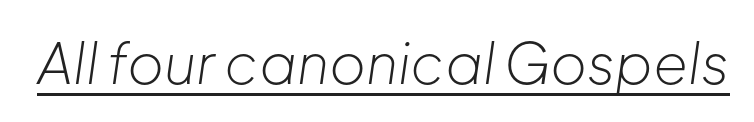
Q: Is the text bold? A: No.
Q: Is the text italic (slanted)? A: Yes, it leans right by about 8 degrees.
Q: Is the text underlined? A: Yes.
Q: Is the spacing between letters normal or unusually wide? A: Normal.
Q: Width (condensed, normal, or wide)? A: Normal.
Q: Stroke contrast? A: Low.
Q: x-height? A: Medium.
Q: Monospaced? A: No.
